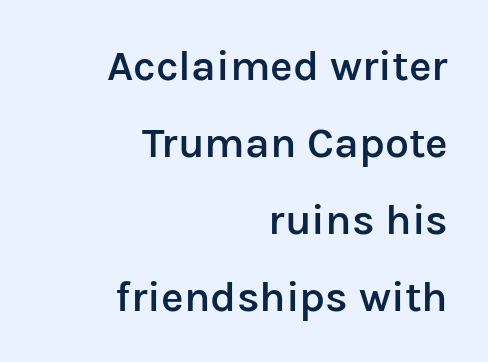
The typesetting leans somewhat heavy: a semibold. Inter-character spacing is left at the font's built-in metrics. Do the characters align in a grid? No, the font is proportional. This sample uses an upright cut, with every glyph sitting square on the baseline. Line endings align vertically; line beginnings do not. The space beneath each line is pristine and unruled.
